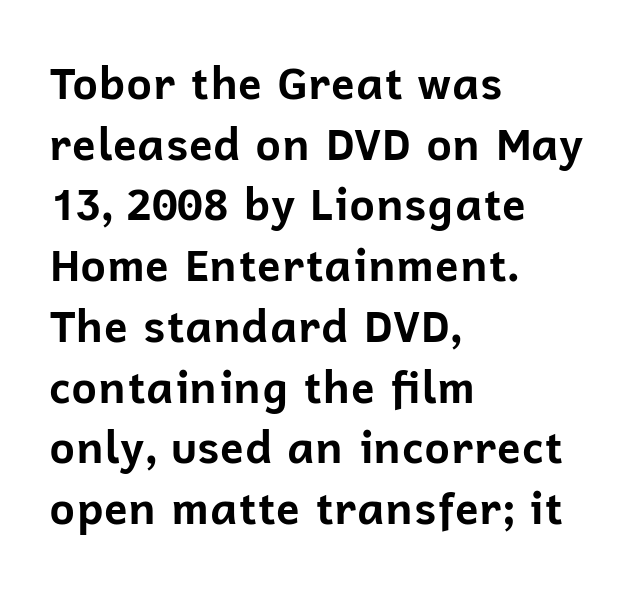
Compared with an ordinary text face, these strokes are far heavier — a full bold. This rendering employs a face without finishing strokes, i.e., a sans-serif. Baseline-to-baseline distance is the conventional proportion of letter height. Is the letter spacing exaggerated? No — it looks like the ordinary default. The ragged edge is on the right, which tells us the setting is flush left.
